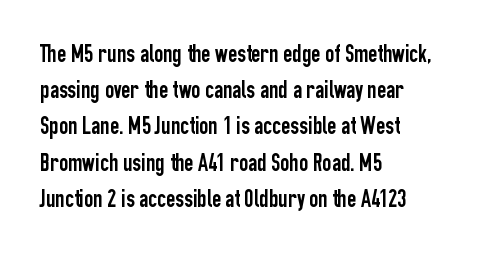
This sample keeps an unexceptional amount of space between lines. Characters follow at the spacing the type designer built in. Leftover space on each line is placed entirely after the last word. Nobody drew a line under any word here. The font's upright variant was chosen for this text.
